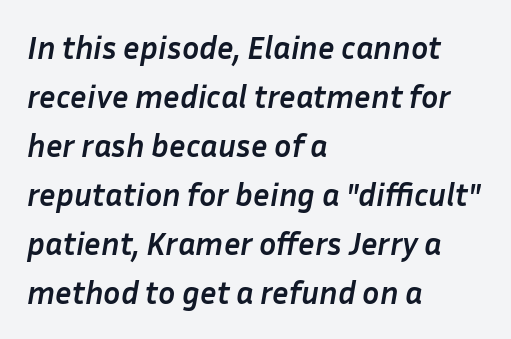
Nothing unusual about the tracking: characters are spaced as the font intends. When letters slant like this, we call the style italic. The paragraph has a hard left edge and a soft right edge. Bare-footed words on every line. A typesetter would call this leading conventional body-copy spacing. This sample has the flowing, uneven cadence of proportional lettering.
